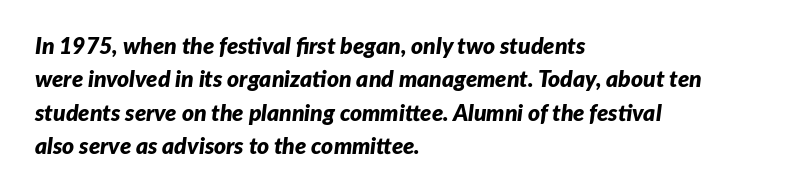
Q: Is the text bold? A: Yes.
Q: Is the text italic (slanted)? A: Yes, it leans right by about 7 degrees.
Q: Is the text underlined? A: No.
Q: How is the paragraph aligned? A: Left-aligned.
Q: Is the spacing between letters normal or unusually wide? A: Normal.
Q: Is the spacing between lines tight, normal or loose? A: Normal.
